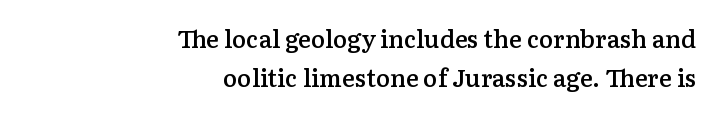
The passage shown stacks its lines at a standard gap. Is the block centered? No — it sits flush against the right margin. Descenders hang freely into open space. Rendered with straight, roman letterforms. The passage shown is semibold, sitting just below true bold.
